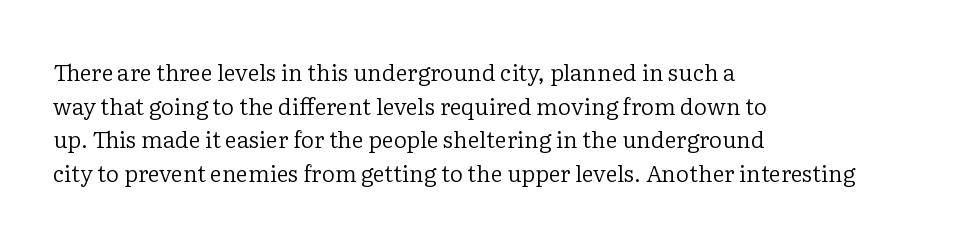
The image shows 23 px text type, upright; set left-aligned, normal line spacing (1.46x), normal letter spacing, not underlined.
